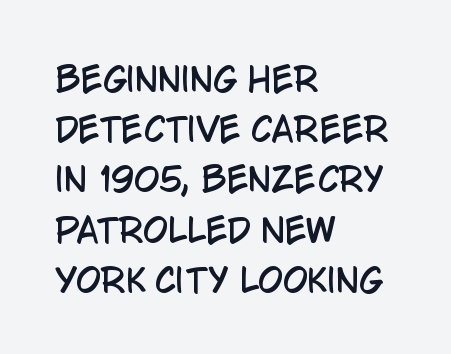
The image shows 32 px condensed sans-serif type, upright; set left-aligned, normal line spacing (1.57x), normal letter spacing, not underlined; low stroke contrast and a large x-height.
